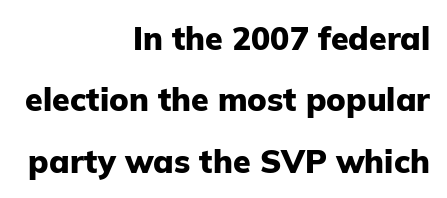
Q: Is the text bold? A: Yes.
Q: Is the text italic (slanted)? A: No, it is upright.
Q: Is the typeface a serif or a sans-serif typeface? A: Sans-serif.
Q: Is the text underlined? A: No.
Q: How is the paragraph aligned? A: Right-aligned.
Q: Is the spacing between letters normal or unusually wide? A: Normal.
Q: Is the spacing between lines tight, normal or loose? A: Loose.
Q: Width (condensed, normal, or wide)? A: Normal.
Q: Stroke contrast? A: Low.
Q: x-height? A: Medium.
Q: Monospaced? A: No.
